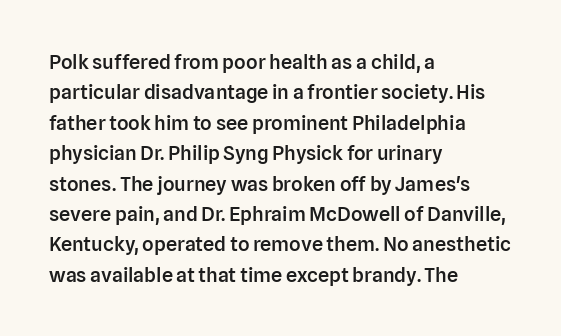
This block has exactly the height ordinary leading produces. Decoration check: the copy has no underline. Firm but not heavy-handed strokes: this text is semibold. Here the glyphs are tracked normally, forming tight word shapes. Style check: upright. Visually the block forms a straight wall on the left and a jagged coastline on the right.
